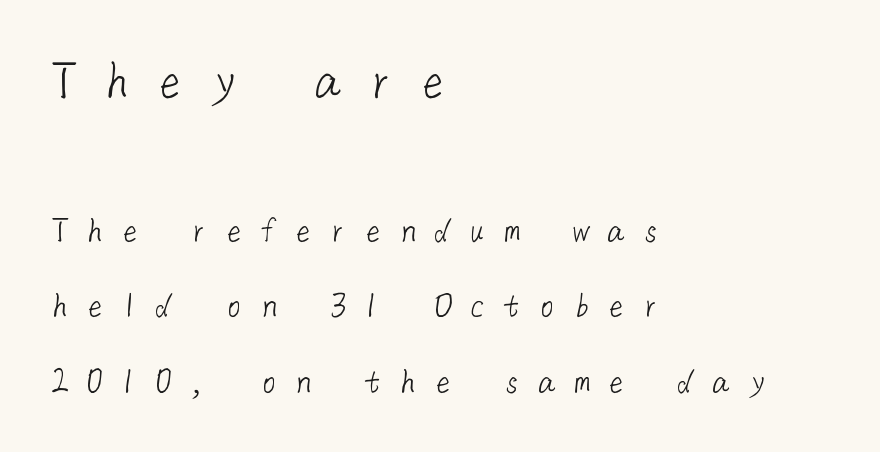
The image shows 56 px light sans-serif type; set left-aligned, loose line spacing (2.05x), unusually wide letter spacing (+0.44 em), not underlined; the first (top) block is 1.51x larger; low stroke contrast and a medium x-height.
